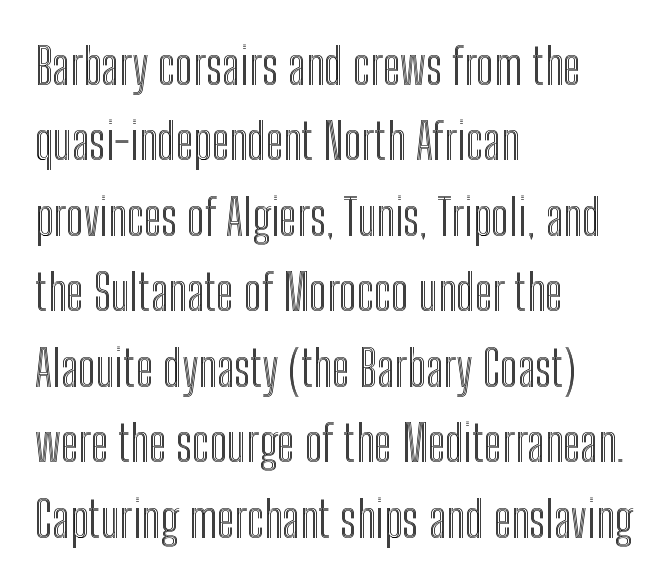
Q: Is the text italic (slanted)? A: No, it is upright.
Q: Is the text underlined? A: No.
Q: How is the paragraph aligned? A: Left-aligned.
Q: Is the spacing between letters normal or unusually wide? A: Normal.
Q: Is the spacing between lines tight, normal or loose? A: Normal.
Q: Width (condensed, normal, or wide)? A: Condensed.
Q: x-height? A: Medium.
Q: Monospaced? A: No.
